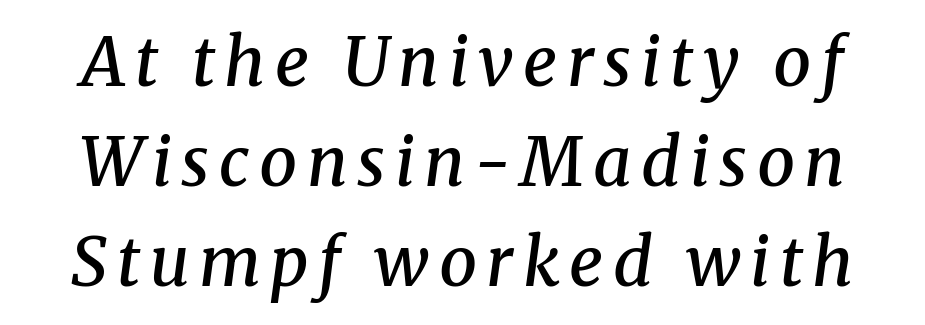
The image shows 67 px semibold serif type, italic (leaning right); set normal line spacing (1.49x), not underlined; medium stroke contrast and a medium x-height.
